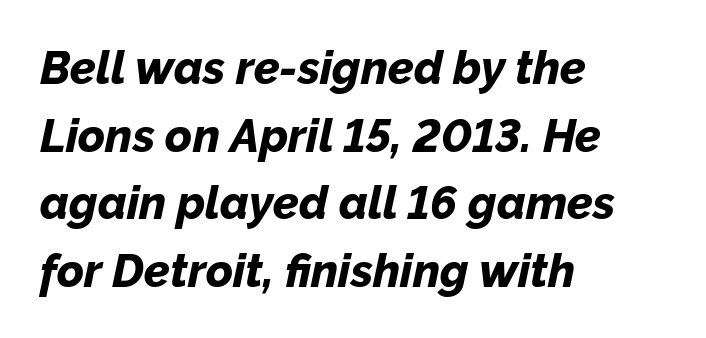
The image shows 46 px bold type, italic (leaning right); set left-aligned, normal line spacing (1.47x), normal letter spacing, not underlined; low stroke contrast and a medium x-height.
